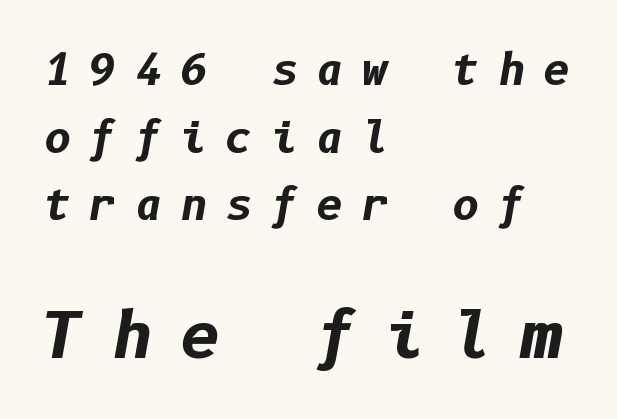
The image shows 63 px bold type, italic (leaning right); set left-aligned, normal line spacing (1.61x), unusually wide letter spacing (+0.43 em), not underlined; the second (bottom) block is 1.5x larger; low stroke contrast and a medium x-height.
